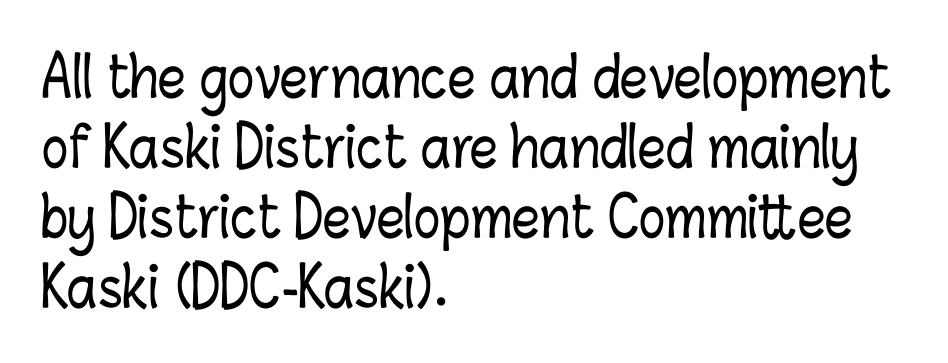
The image shows 55 px condensed type, upright; set left-aligned, normal line spacing (1.27x), normal letter spacing, not underlined; low stroke contrast and a medium x-height.
